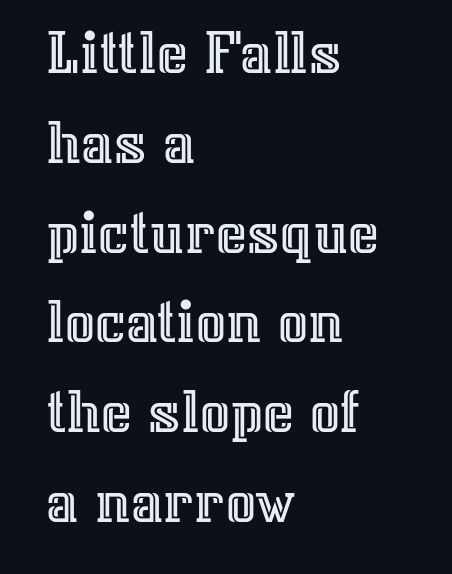
A typesetter would call this leading conventional body-copy spacing. Is the block centered? No — it sits flush against the left margin. Descender tails drop into unmarked territory. Is there any slant? The stems are plumb. Does extra space separate the letters? No, they use regular spacing. Each letter keeps its own natural width here, so spacing adapts to shape.
